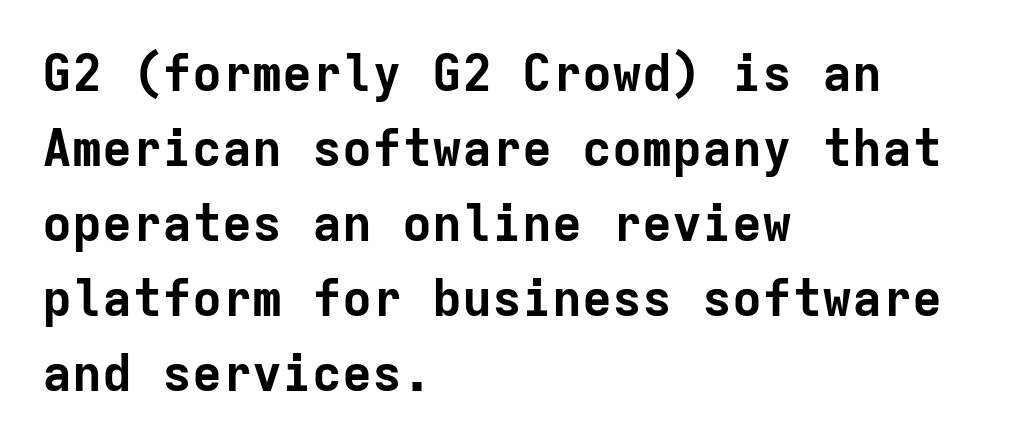
Q: Is the text bold? A: Yes.
Q: Is the text italic (slanted)? A: No, it is upright.
Q: Is the typeface a serif or a sans-serif typeface? A: Sans-serif.
Q: Is the text underlined? A: No.
Q: How is the paragraph aligned? A: Left-aligned.
Q: Is the spacing between letters normal or unusually wide? A: Normal.
Q: Is the spacing between lines tight, normal or loose? A: Normal.
Q: Width (condensed, normal, or wide)? A: Normal.
Q: Stroke contrast? A: Low.
Q: x-height? A: Medium.
Q: Monospaced? A: Yes.
